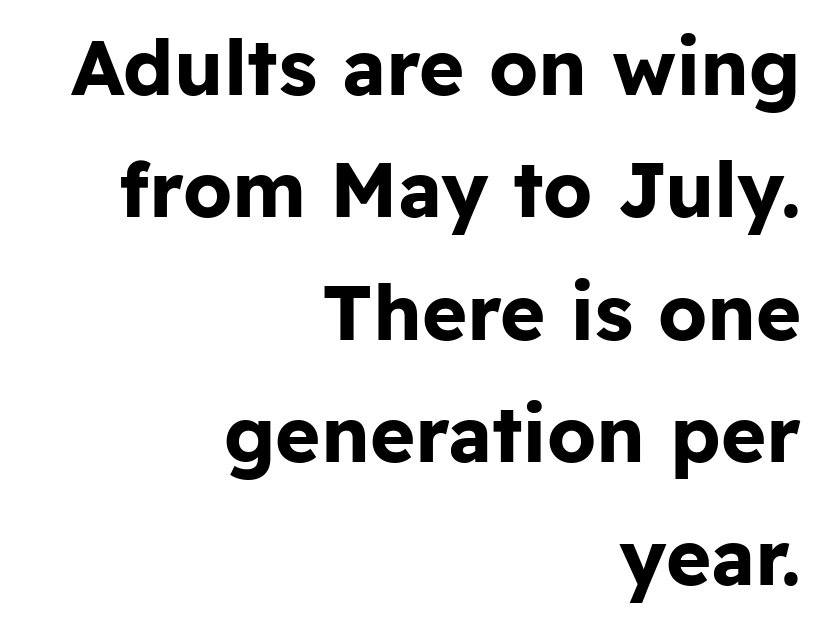
This block has exactly the height ordinary leading produces. Plenty of ink on the page — the face is bold. Varying glyph widths throughout — classic text-font behaviour. The axis of the letterforms is exactly vertical. Does extra space separate the letters? No, they use regular spacing.
